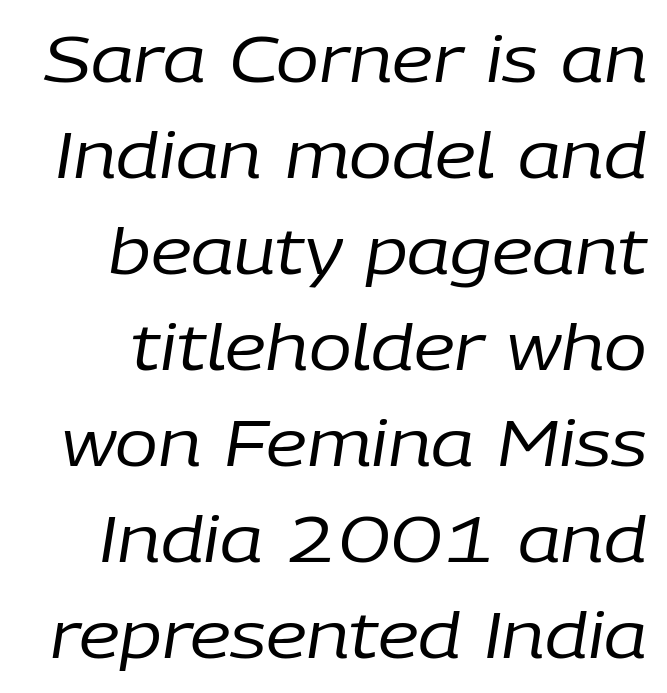
The image shows 64 px regular-weight type, italic (leaning right); set normal line spacing (1.5x), normal letter spacing, not underlined; low stroke contrast and a medium x-height.
